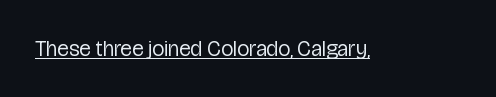
{"italic": "no", "bold": "no", "underline": "yes", "letter_spacing": "normal", "letter_spacing_em": 0.0, "glyph_px": 22}
